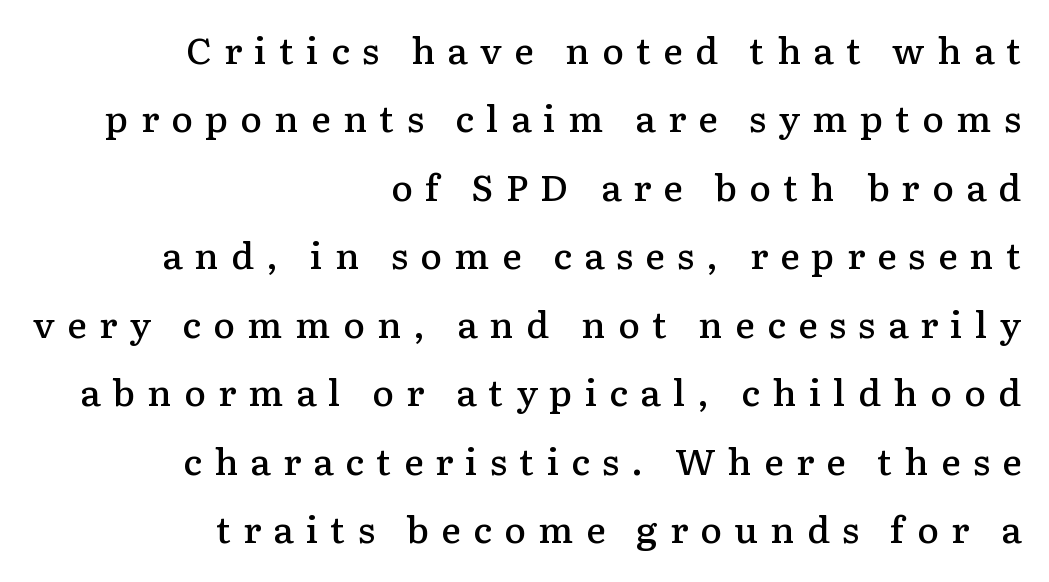
The image shows 37 px semibold serif type, upright; set right-aligned, line spacing 1.85x, unusually wide letter spacing (+0.33 em), not underlined; low stroke contrast and a medium x-height.
